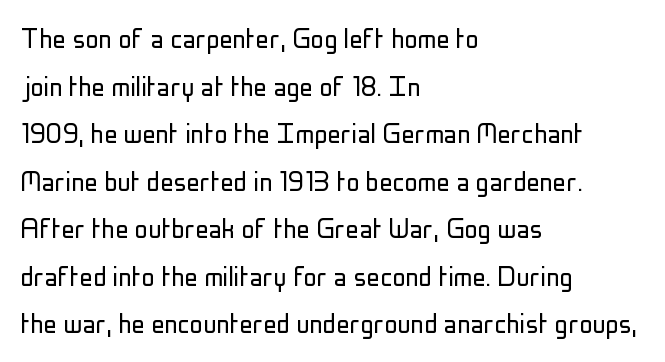
Q: Is the text bold? A: No.
Q: Is the text italic (slanted)? A: No, it is upright.
Q: Is the typeface a serif or a sans-serif typeface? A: Sans-serif.
Q: Is the text underlined? A: No.
Q: How is the paragraph aligned? A: Left-aligned.
Q: Is the spacing between letters normal or unusually wide? A: Normal.
Q: Is the spacing between lines tight, normal or loose? A: Normal.
Q: Width (condensed, normal, or wide)? A: Condensed.
Q: Stroke contrast? A: Low.
Q: x-height? A: Medium.
Q: Monospaced? A: No.
